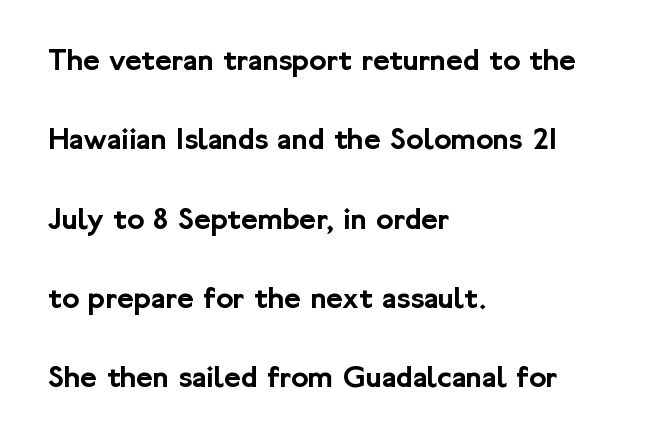
The image shows 32 px sans-serif type, upright; set left-aligned, loose line spacing (2.48x), normal letter spacing, not underlined; low stroke contrast and a medium x-height.
